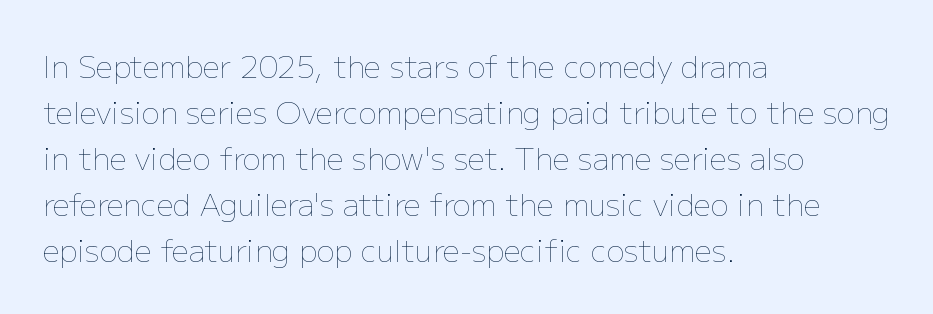
Q: Is the text bold? A: No.
Q: Is the text italic (slanted)? A: No, it is upright.
Q: Is the text underlined? A: No.
Q: How is the paragraph aligned? A: Left-aligned.
Q: Is the spacing between letters normal or unusually wide? A: Normal.
Q: Is the spacing between lines tight, normal or loose? A: Normal.
Q: Width (condensed, normal, or wide)? A: Normal.
Q: Stroke contrast? A: Low.
Q: x-height? A: Medium.
Q: Monospaced? A: No.
